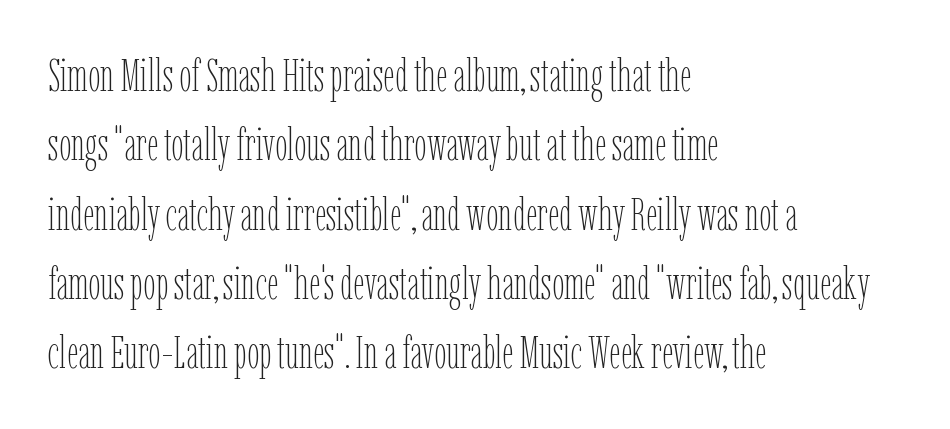
Rendered with straight, roman letterforms. Caption: face not bold, strokes unweighted. Where is the straight margin? On the left. Underline: absent.
